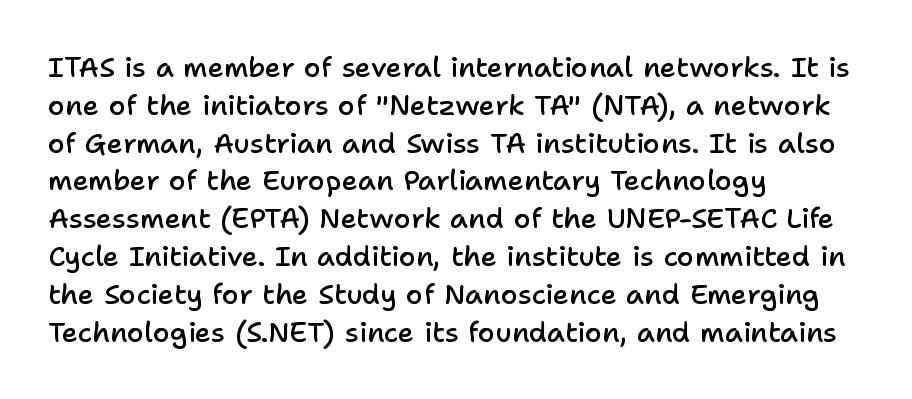
{"serif": "no", "italic": "no", "bold": "semi", "weight": "semibold", "width": "normal", "stroke_contrast": "low", "x_height": "medium", "monospaced": "no", "underline": "no", "align": "left", "line_spacing": "normal", "line_spacing_ratio": 1.35, "letter_spacing": "normal", "letter_spacing_em": 0.0, "glyph_px": 28}
